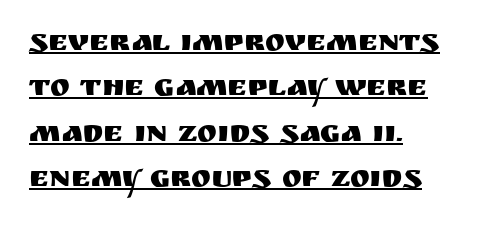
Q: Is the text italic (slanted)? A: No, it is upright.
Q: Is the typeface a serif or a sans-serif typeface? A: Sans-serif.
Q: Is the text underlined? A: Yes.
Q: How is the paragraph aligned? A: Left-aligned.
Q: Is the spacing between letters normal or unusually wide? A: Normal.
Q: Is the spacing between lines tight, normal or loose? A: Normal.
Q: Width (condensed, normal, or wide)? A: Normal.
Q: Stroke contrast? A: Medium.
Q: x-height? A: Large.
Q: Monospaced? A: No.
